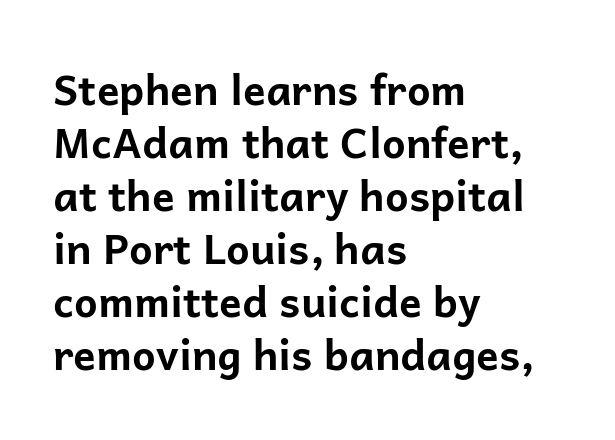
The image shows 42 px bold sans-serif type, upright; set left-aligned, normal line spacing (1.26x), normal letter spacing, not underlined; low stroke contrast and a medium x-height.
